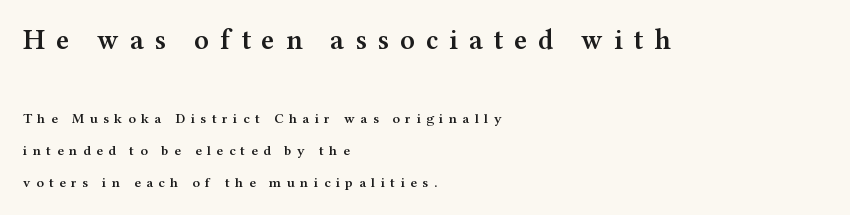
{"serif": "yes", "italic": "no", "bold": "semi", "weight": "semibold", "width": "wide", "stroke_contrast": "medium", "x_height": "medium", "monospaced": "no", "underline": "no", "align": "left", "line_spacing": "loose", "line_spacing_ratio": 2.3, "letter_spacing": "wide", "letter_spacing_em": 0.39, "larger_block": "first", "size_ratio": 2.0, "glyph_px": 28}
